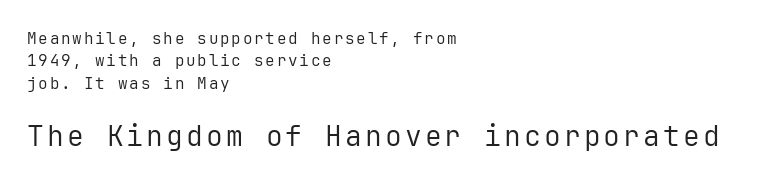
The image shows 28 px regular-weight sans-serif type, upright, monospaced; set left-aligned, normal line spacing (1.4x), not underlined; the second (bottom) block is 1.75x larger; low stroke contrast and a medium x-height.
